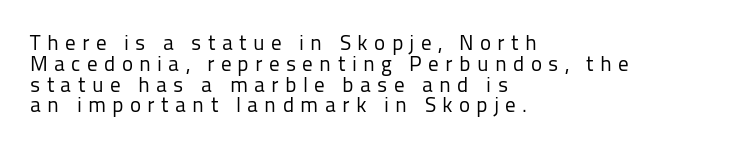
{"italic": "no", "bold": "no", "underline": "no", "align": "left", "line_spacing": "tight", "line_spacing_ratio": 0.99, "letter_spacing": "wide", "letter_spacing_em": 0.3, "glyph_px": 21}
